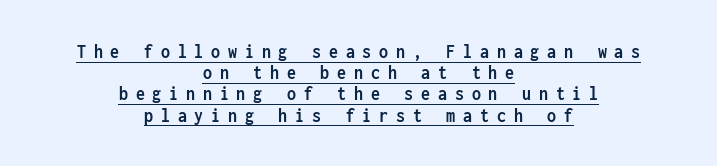
How heavy is the stroke? Heavy — this is a bold. The type sits square on the baseline with zero lean. You could barely slide anything between these rows. Underlining? Definitely there.
